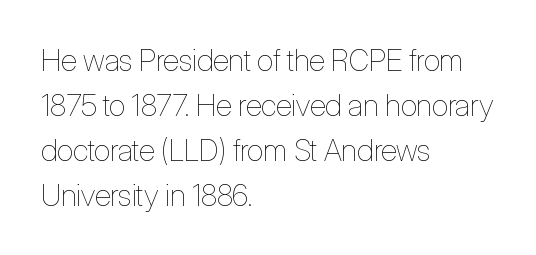
{"italic": "no", "bold": "no", "weight": "thin", "width": "condensed", "stroke_contrast": "low", "x_height": "medium", "monospaced": "no", "underline": "no", "align": "left", "line_spacing": "normal", "line_spacing_ratio": 1.5, "letter_spacing": "normal", "letter_spacing_em": 0.0, "glyph_px": 30}
